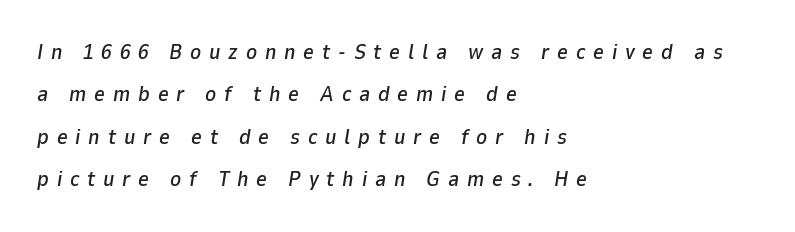
{"italic": "yes", "lean": "right", "slant_degrees": 9, "underline": "no", "align": "left", "line_spacing": "loose", "line_spacing_ratio": 2.02, "letter_spacing": "wide", "letter_spacing_em": 0.37, "glyph_px": 21}
